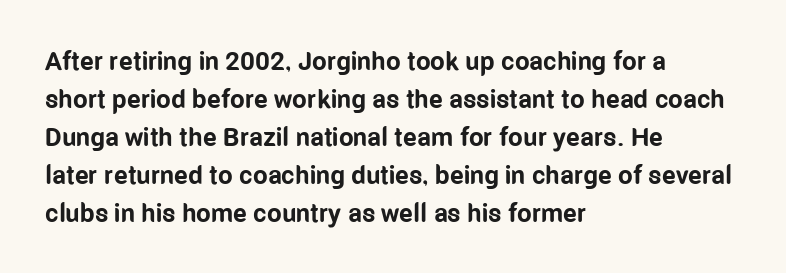
{"italic": "no", "bold": "yes", "underline": "no", "align": "left", "line_spacing": "normal", "line_spacing_ratio": 1.46, "letter_spacing": "normal", "letter_spacing_em": 0.0, "glyph_px": 26}
